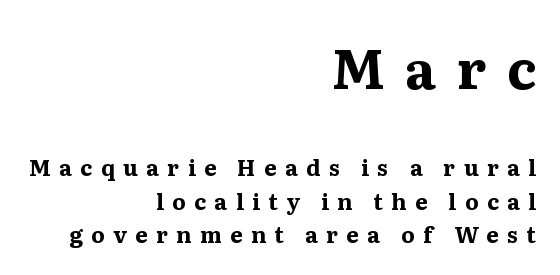
Line spacing here is normal. This rendering widens character spacing well past its baseline value. This is the regular roman posture of the typeface. Descenders hang freely into open space. The first block has been scaled up relative to the second. Are there feet on the stems? There are — it's a serif.
